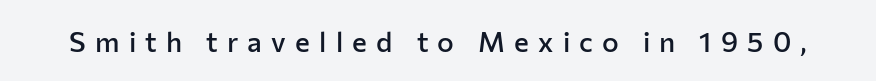
The image shows 28 px semibold sans-serif type, upright; set unusually wide letter spacing (+0.33 em), not underlined; low stroke contrast and a medium x-height.
